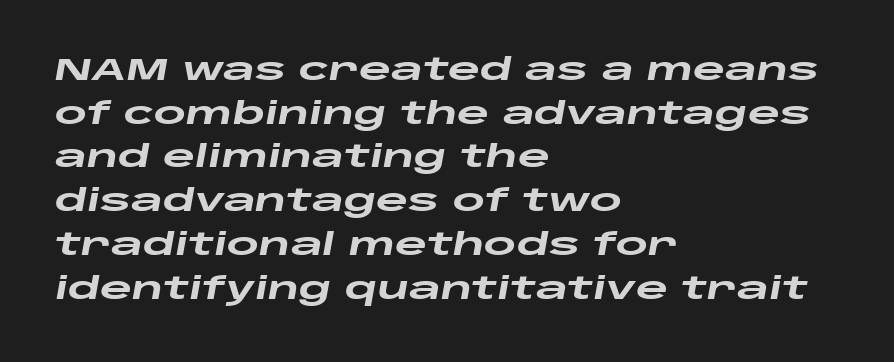
The image shows 31 px heavy, wide type, italic (leaning right); set left-aligned, normal line spacing (1.41x), normal letter spacing, not underlined; low stroke contrast and a large x-height.
